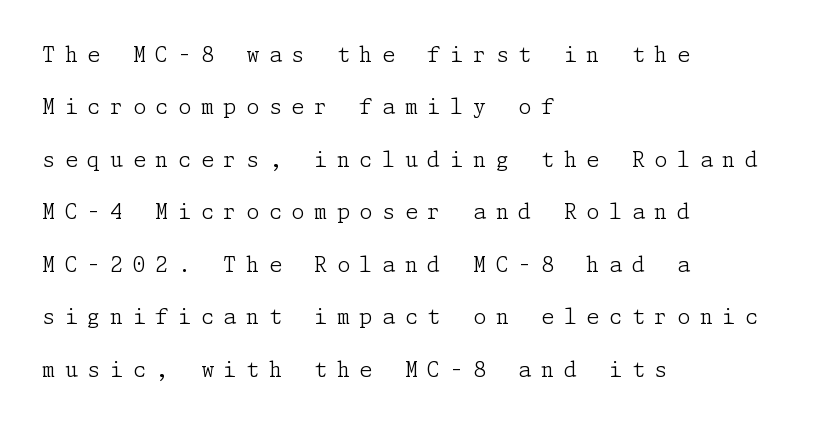
{"italic": "no", "bold": "no", "underline": "no", "align": "left", "line_spacing": "loose", "line_spacing_ratio": 2.5, "letter_spacing": "wide", "letter_spacing_em": 0.46, "glyph_px": 21}
